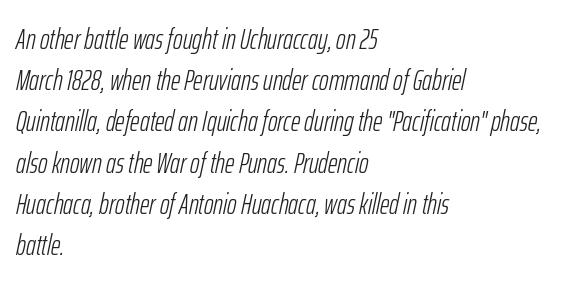
Q: Is the text bold? A: No.
Q: Is the text italic (slanted)? A: Yes, it leans right by about 12 degrees.
Q: Is the text underlined? A: No.
Q: How is the paragraph aligned? A: Left-aligned.
Q: Is the spacing between letters normal or unusually wide? A: Normal.
Q: Is the spacing between lines tight, normal or loose? A: Normal.
Q: Width (condensed, normal, or wide)? A: Condensed.
Q: Stroke contrast? A: Low.
Q: x-height? A: Medium.
Q: Monospaced? A: No.
